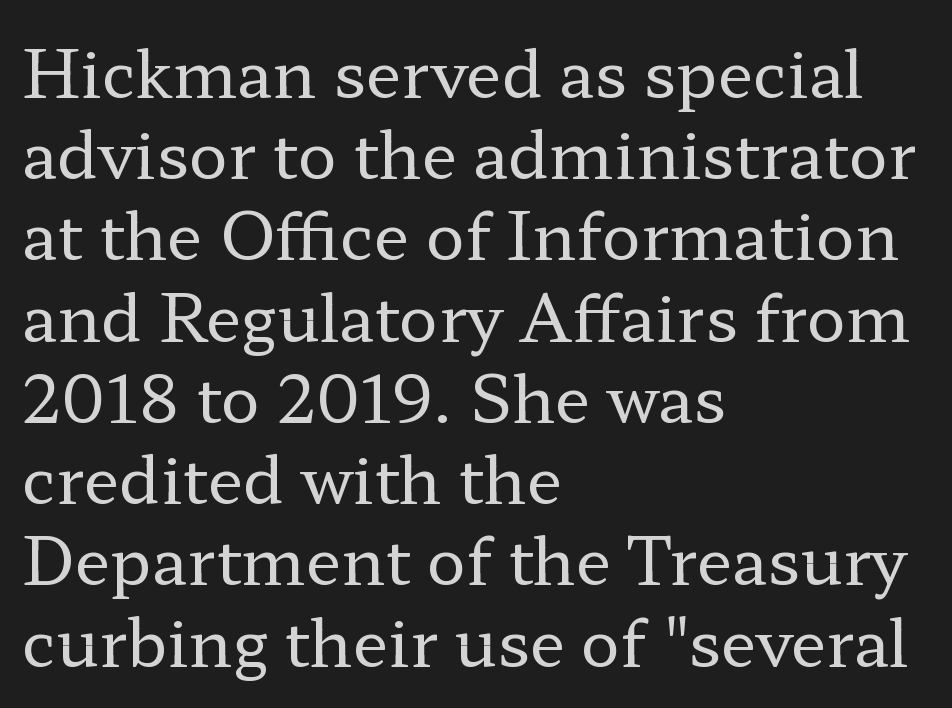
The image shows 65 px regular-weight, wide serif type, upright; set left-aligned, normal line spacing (1.25x), normal letter spacing, not underlined; low stroke contrast and a medium x-height.
